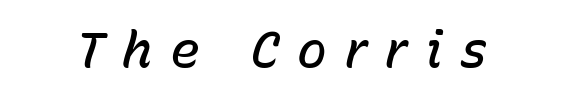
The image shows 50 px semibold type, italic (leaning right); set unusually wide letter spacing (+0.35 em), not underlined; low stroke contrast and a medium x-height.
